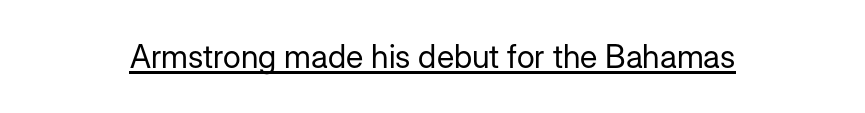
Has an underline been added? It has. I'd call this a sans setting — the letters go barefoot. No italicization has been applied; the sample stays upright. The typesetting does not lean heavy: it is not bold. You could call the tracking neutral — neither tight nor loose.
